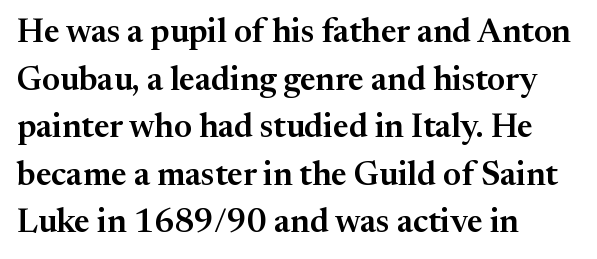
Q: Is the text italic (slanted)? A: No, it is upright.
Q: Is the typeface a serif or a sans-serif typeface? A: Serif.
Q: Is the text underlined? A: No.
Q: How is the paragraph aligned? A: Left-aligned.
Q: Is the spacing between letters normal or unusually wide? A: Normal.
Q: Is the spacing between lines tight, normal or loose? A: Normal.
Q: Width (condensed, normal, or wide)? A: Normal.
Q: Stroke contrast? A: Medium.
Q: x-height? A: Medium.
Q: Monospaced? A: No.
